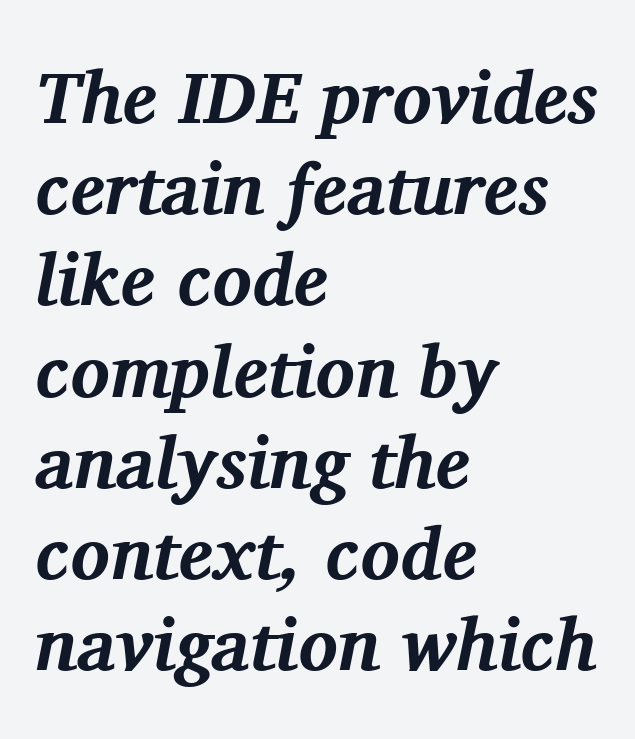
Looking at the ascenders, they clearly lean. Alignment: flush left. Only glyphs here, with clear space below each row. Tracking value appears to be zero — textbook default spacing. Each new line begins a customary step beneath the previous one. Weight: bold.
